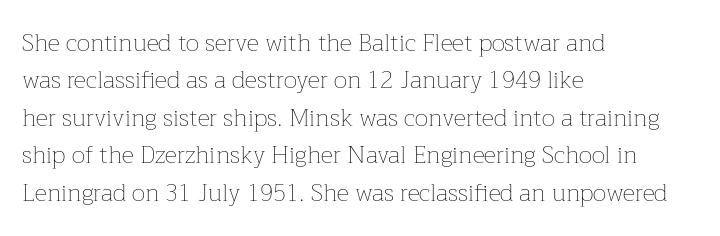
{"italic": "no", "bold": "no", "underline": "no", "align": "left", "line_spacing": "normal", "line_spacing_ratio": 1.56, "letter_spacing": "normal", "letter_spacing_em": 0.0, "glyph_px": 24}
